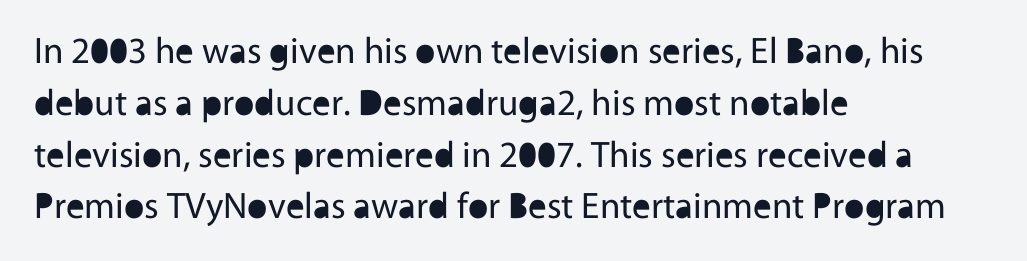
Horizontal bands of white between lines are of average thickness. Note the varied advance widths — an 'i' is clearly narrower than an 'm'. Nope, no serifs anywhere on these letters. Caption: face not bold, strokes unweighted. The line texture is even and compact thanks to regular tracking.
